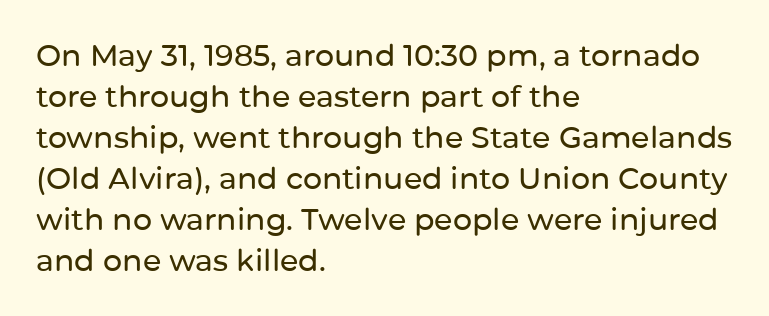
Glance below the letters and you will spot only blank space. The letterforms sit shoulder to shoulder at normal distance. Short and long lines alike share a common starting point at left. The glyphs in this specimen are sans serif.
